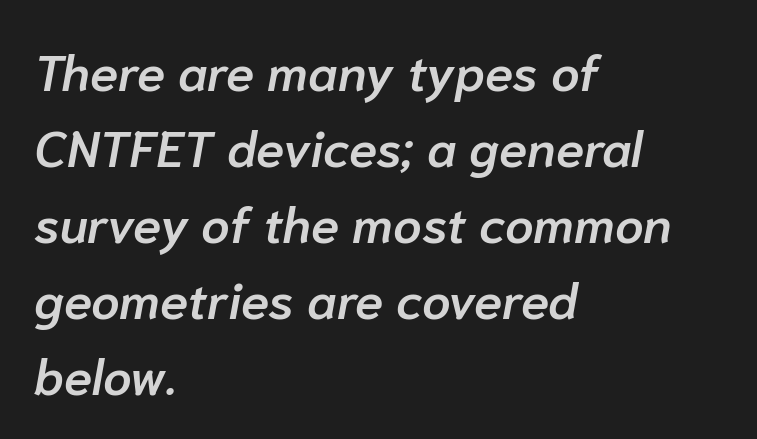
Is this a fixed-width face? No — the glyphs have proportional, varying widths. The passage shown is semibold, sitting just below true bold. The passage shown is not underscored anywhere. Spacing between characters is what you'd get straight out of the box.
